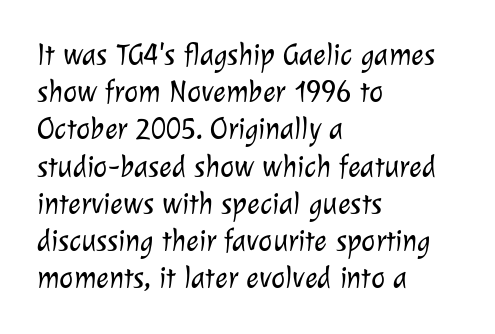
{"serif": "no", "bold": "no", "weight": "light", "width": "normal", "stroke_contrast": "low", "x_height": "medium", "monospaced": "no", "underline": "no", "align": "left", "line_spacing_ratio": 1.24, "letter_spacing": "normal", "letter_spacing_em": 0.0, "glyph_px": 30}
